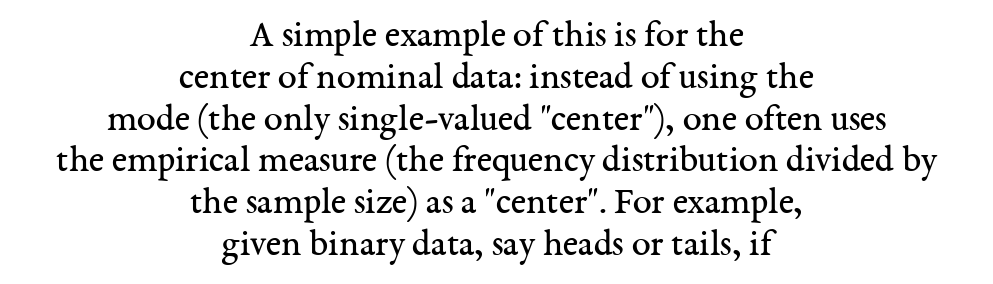
Q: Is the text bold? A: No.
Q: Is the text italic (slanted)? A: No, it is upright.
Q: Is the typeface a serif or a sans-serif typeface? A: Serif.
Q: Is the text underlined? A: No.
Q: How is the paragraph aligned? A: Centered.
Q: Is the spacing between letters normal or unusually wide? A: Normal.
Q: Is the spacing between lines tight, normal or loose? A: Tight.
Q: Width (condensed, normal, or wide)? A: Normal.
Q: Stroke contrast? A: Medium.
Q: x-height? A: Medium.
Q: Monospaced? A: No.
